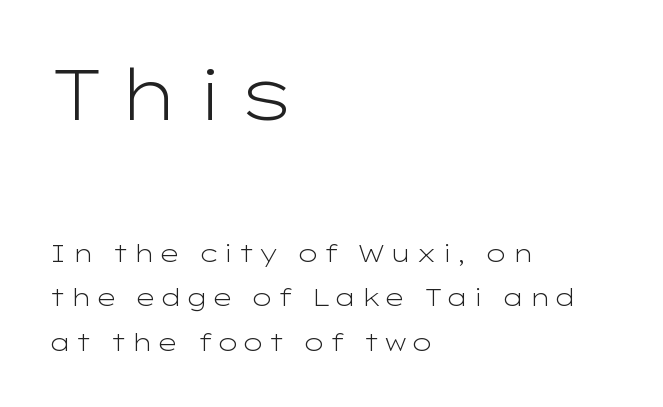
The image shows 71 px light, wide sans-serif type, upright; set left-aligned, line spacing 1.86x, not underlined; the first (top) block is 2.96x larger; low stroke contrast and a medium x-height.
